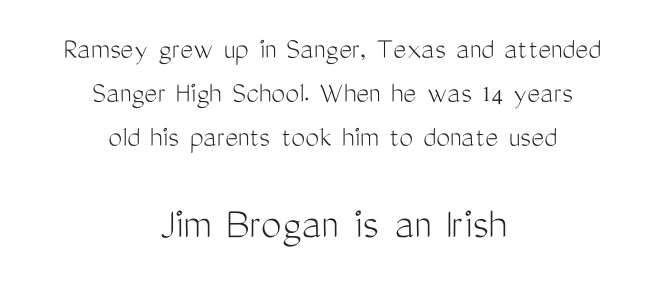
The image shows 46 px light, condensed sans-serif type, upright; set centered, normal line spacing (1.42x), normal letter spacing, not underlined; the second (bottom) block is 1.48x larger; medium stroke contrast and a medium x-height.
